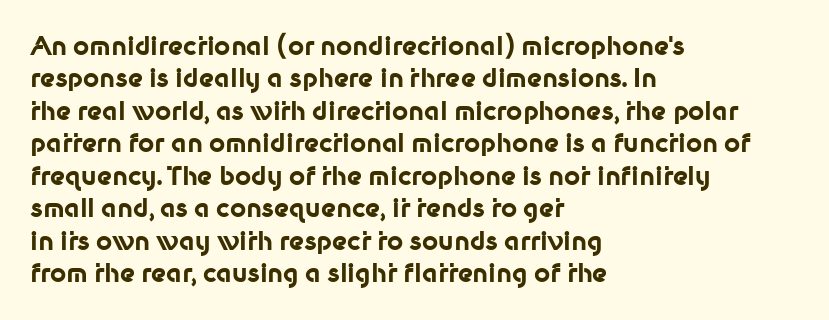
Q: Is the text bold? A: Yes.
Q: Is the text italic (slanted)? A: No, it is upright.
Q: Is the text underlined? A: No.
Q: How is the paragraph aligned? A: Left-aligned.
Q: Is the spacing between letters normal or unusually wide? A: Normal.
Q: Is the spacing between lines tight, normal or loose? A: Normal.
